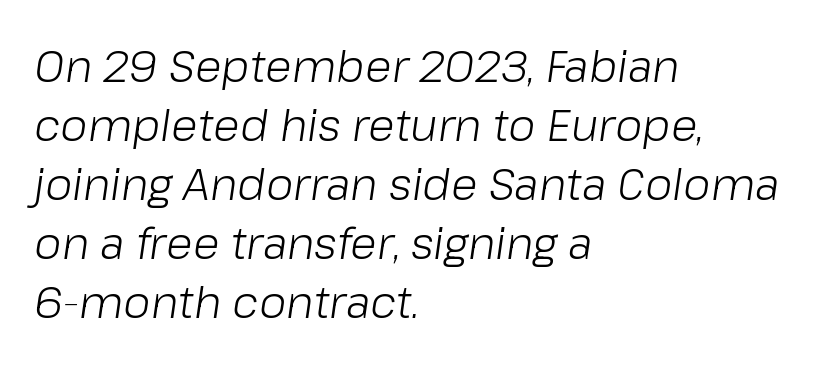
Q: Is the text bold? A: No.
Q: Is the text italic (slanted)? A: Yes, it leans right by about 8 degrees.
Q: Is the text underlined? A: No.
Q: How is the paragraph aligned? A: Left-aligned.
Q: Is the spacing between letters normal or unusually wide? A: Normal.
Q: Is the spacing between lines tight, normal or loose? A: Normal.
Q: Width (condensed, normal, or wide)? A: Normal.
Q: Stroke contrast? A: Low.
Q: x-height? A: Medium.
Q: Monospaced? A: No.
